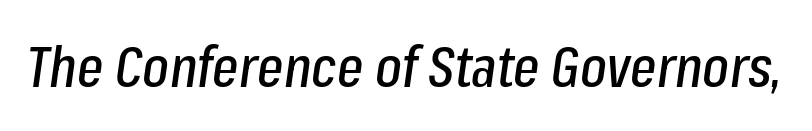
Q: Is the text italic (slanted)? A: Yes, it leans right by about 8 degrees.
Q: Is the text underlined? A: No.
Q: Is the spacing between letters normal or unusually wide? A: Normal.
Q: Width (condensed, normal, or wide)? A: Condensed.
Q: Stroke contrast? A: Low.
Q: x-height? A: Medium.
Q: Monospaced? A: No.
